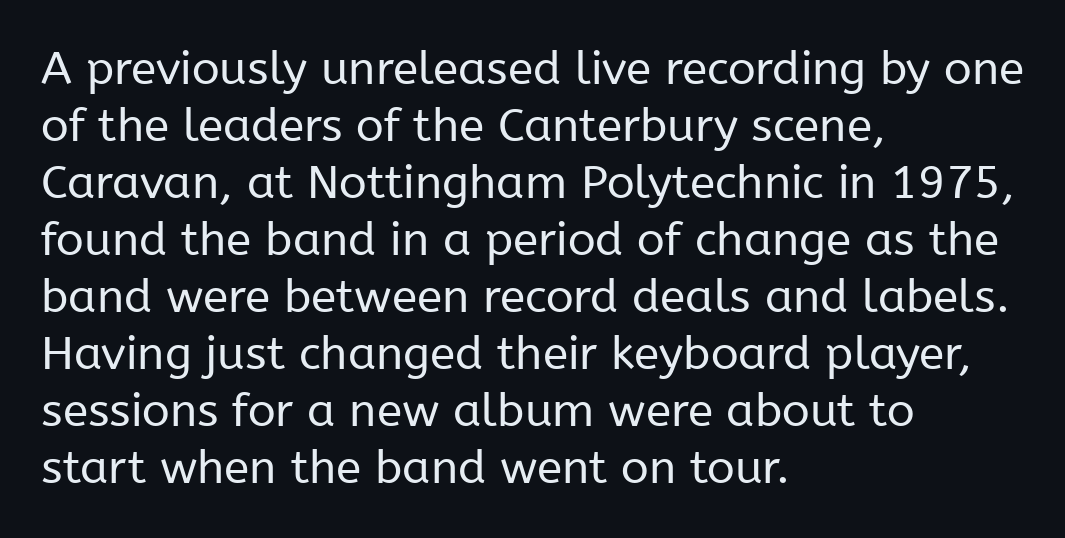
{"serif": "no", "italic": "no", "bold": "no", "weight": "regular", "width": "normal", "stroke_contrast": "low", "x_height": "medium", "monospaced": "no", "underline": "no", "align": "left", "line_spacing_ratio": 1.24, "letter_spacing": "normal", "letter_spacing_em": 0.0, "glyph_px": 46}
